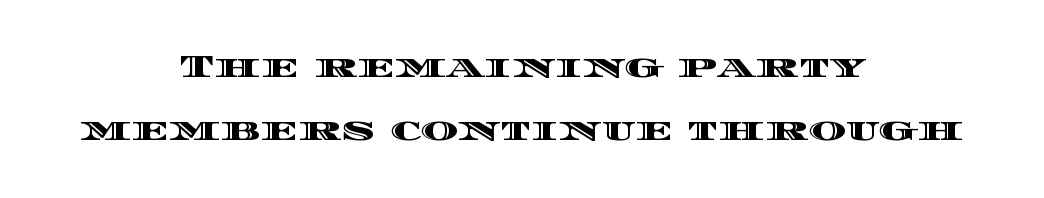
The image shows 32 px wide type, upright; set centered, loose line spacing (1.98x), normal letter spacing, not underlined; a large x-height.
